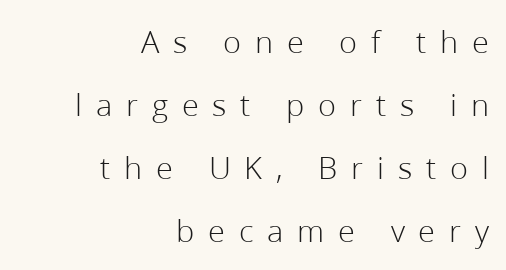
Q: Is the text bold? A: No.
Q: Is the text italic (slanted)? A: No, it is upright.
Q: Is the typeface a serif or a sans-serif typeface? A: Sans-serif.
Q: Is the text underlined? A: No.
Q: How is the paragraph aligned? A: Right-aligned.
Q: Is the spacing between letters normal or unusually wide? A: Unusually wide.
Q: Is the spacing between lines tight, normal or loose? A: Loose.
Q: Width (condensed, normal, or wide)? A: Normal.
Q: Stroke contrast? A: Low.
Q: x-height? A: Medium.
Q: Monospaced? A: No.
